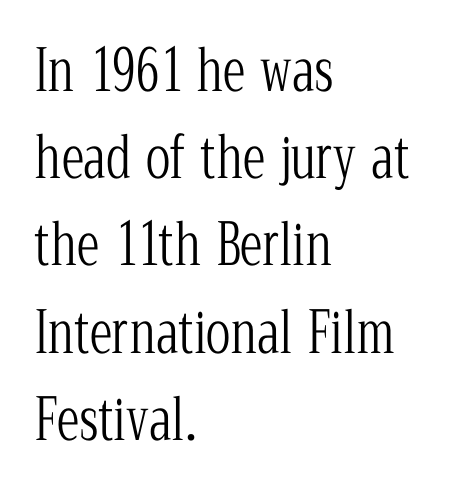
The image shows 57 px light, condensed serif type, upright; set left-aligned, normal line spacing (1.53x), normal letter spacing, not underlined; low stroke contrast and a medium x-height.
